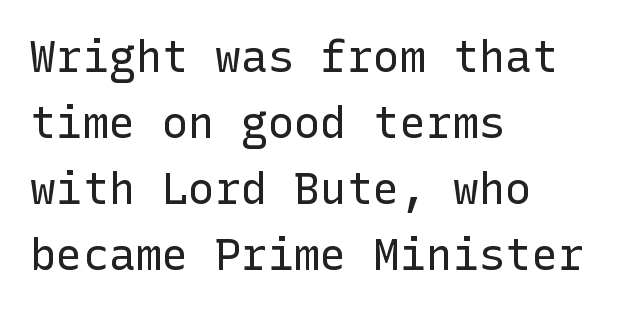
Q: Is the text bold? A: No.
Q: Is the text italic (slanted)? A: No, it is upright.
Q: Is the typeface a serif or a sans-serif typeface? A: Sans-serif.
Q: Is the text underlined? A: No.
Q: How is the paragraph aligned? A: Left-aligned.
Q: Is the spacing between letters normal or unusually wide? A: Normal.
Q: Is the spacing between lines tight, normal or loose? A: Normal.
Q: Width (condensed, normal, or wide)? A: Normal.
Q: Stroke contrast? A: Low.
Q: x-height? A: Medium.
